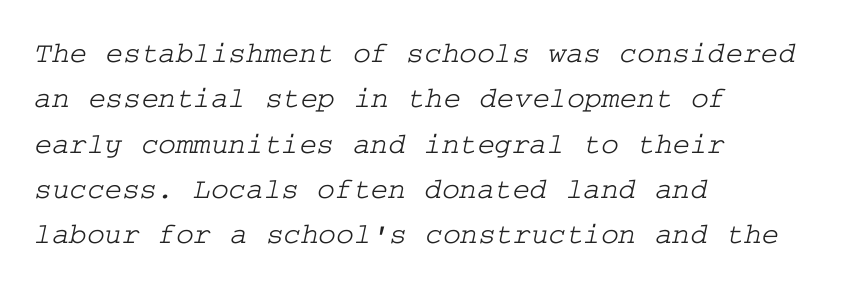
Q: Is the typeface a serif or a sans-serif typeface? A: Serif.
Q: Is the text underlined? A: No.
Q: How is the paragraph aligned? A: Left-aligned.
Q: Is the spacing between letters normal or unusually wide? A: Normal.
Q: Is the spacing between lines tight, normal or loose? A: Normal.
Q: Width (condensed, normal, or wide)? A: Wide.
Q: Stroke contrast? A: Low.
Q: x-height? A: Medium.
